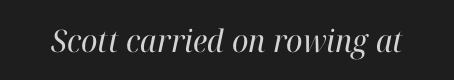
{"serif": "yes", "italic": "yes", "lean": "right", "slant_degrees": 12, "bold": "no", "weight": "regular", "width": "normal", "stroke_contrast": "high", "x_height": "medium", "monospaced": "no", "underline": "no", "letter_spacing": "normal", "letter_spacing_em": 0.0, "glyph_px": 31}
